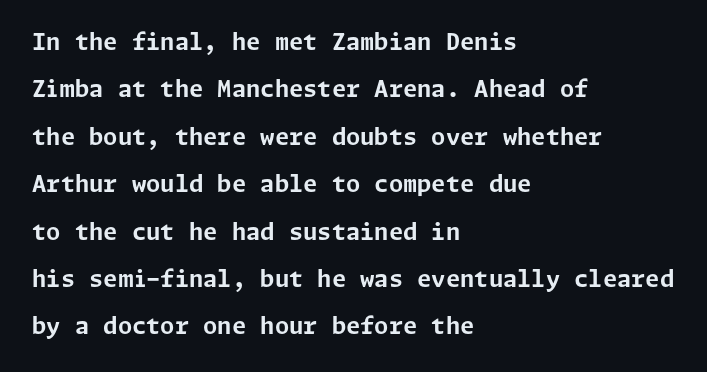
{"italic": "no", "bold": "yes", "underline": "no", "align": "left", "line_spacing": "loose", "line_spacing_ratio": 2.06, "letter_spacing": "normal", "letter_spacing_em": 0.0, "glyph_px": 23}
